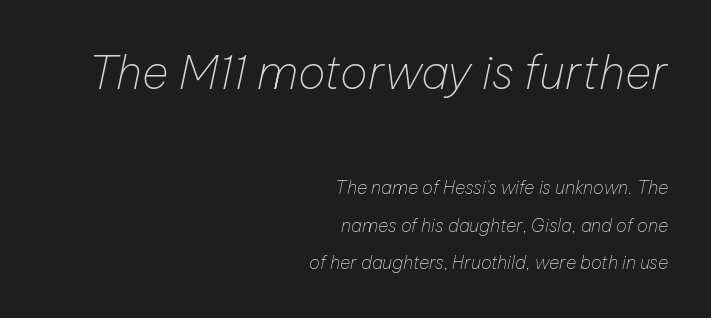
The image shows 46 px thin type, italic (leaning right); set right-aligned, loose line spacing (2.09x), normal letter spacing, not underlined; the first (top) block is 2.56x larger; low stroke contrast and a medium x-height.
